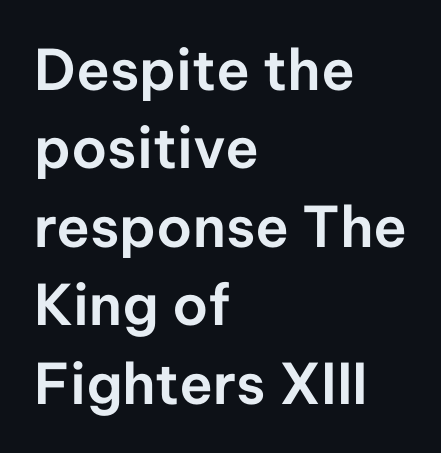
{"serif": "no", "italic": "no", "width": "normal", "stroke_contrast": "low", "x_height": "medium", "monospaced": "no", "underline": "no", "align": "left", "line_spacing": "normal", "line_spacing_ratio": 1.4, "letter_spacing": "normal", "letter_spacing_em": 0.0, "glyph_px": 56}
